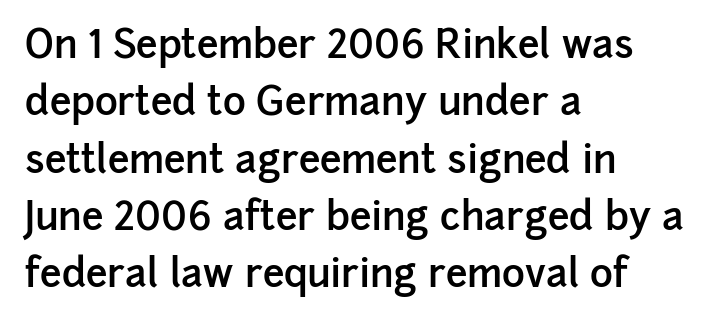
The image shows 39 px semibold sans-serif type, upright; set left-aligned, normal line spacing (1.47x), normal letter spacing, not underlined; low stroke contrast and a medium x-height.
